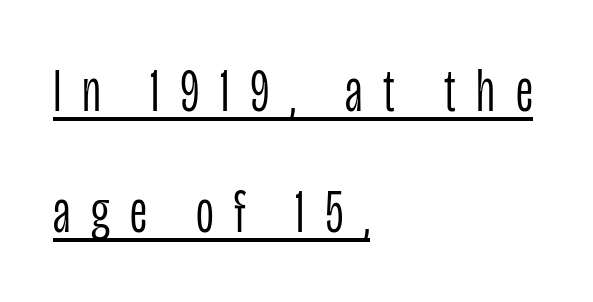
Vertical stems look standard width or narrower in stroke. Like a heading marked for emphasis, these lines bear an underscore. The lines are quadded left. The rendering uses a large line-height, opening up the rows.
